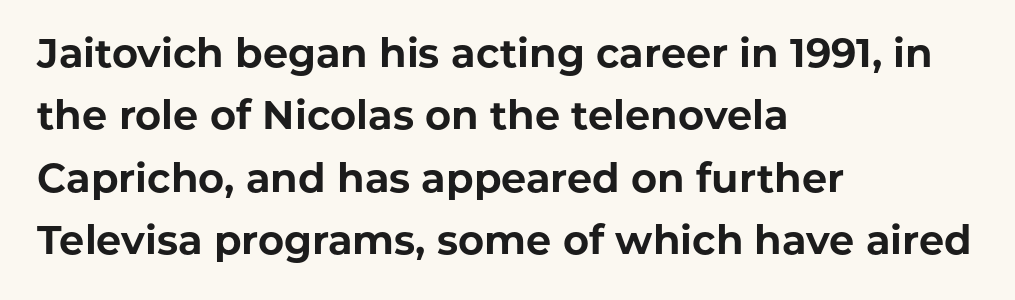
These lines are rendered in a variable-pitch font. You could call the tracking neutral — neither tight nor loose. The typesetting leans heavy: a genuine bold. Line starts are locked; line ends wander. You can tell from the bare stems that sans-serif type was used.
